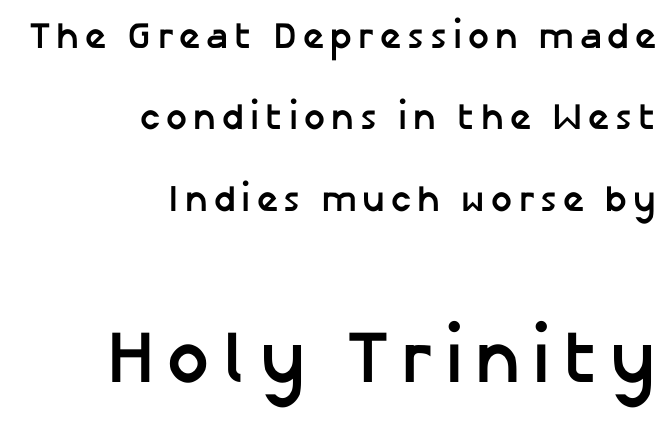
Clear beneath every line of the passage. Bigger letters appear in the bottom chunk; the top chunk is reduced. Students, this is bold: see how much ink each stroke carries. This is sans-serif lettering, the kind often seen on screens and signage. Casual observation: everything's shoved over to the right. Character widths vary here, with narrow letters taking less room than wide ones.
